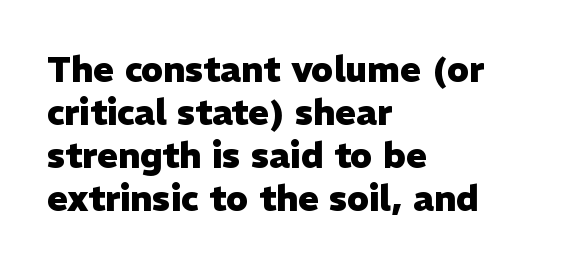
Heavy-handed strokes throughout: this text is bold. Each line starts at the same left margin while the right side varies. The font family rendered here belongs to the sans-serif group. A clean baseline with only descenders dipping below it. It's the straight-up-and-down kind of type.
